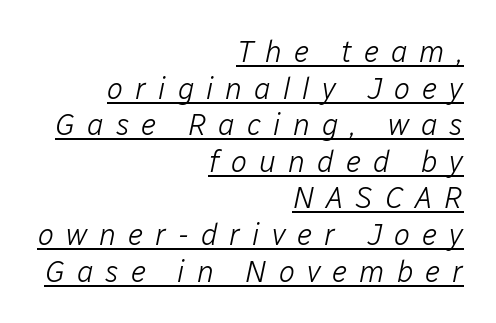
Q: Is the text bold? A: No.
Q: Is the text italic (slanted)? A: Yes, it leans right by about 12 degrees.
Q: Is the text underlined? A: Yes.
Q: How is the paragraph aligned? A: Right-aligned.
Q: Is the spacing between letters normal or unusually wide? A: Unusually wide.
Q: Width (condensed, normal, or wide)? A: Normal.
Q: Stroke contrast? A: Low.
Q: x-height? A: Medium.
Q: Monospaced? A: No.
